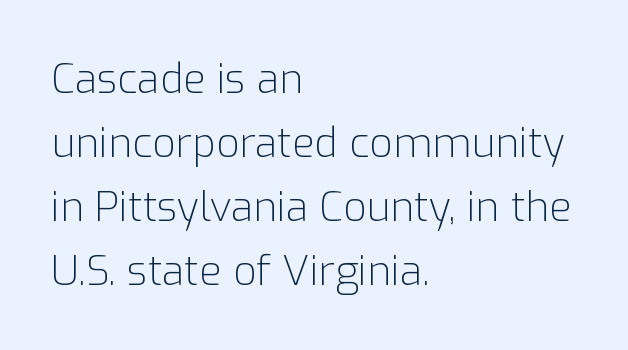
The cut favours lightness, reaching ordinary text weight at its darkest. The rendering keeps characters at their native spacing. The rag falls on the right side of this text block. The specimen omits any rule beneath the text block's lines. The rendering shows plain stroke endings on the letterforms — a sans-serif design.
